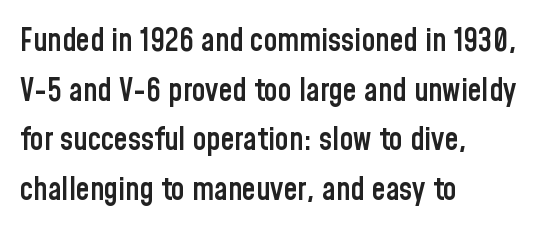
Spacing verdict: proportional, widths tailored to each character. Typesetter's note: demi weight, one step under bold. A typesetter would call this leading conventional body-copy spacing. Horizontal alignment here is leftward, the default for most running prose. Compared with typical body copy, the letter spacing here is the same.
